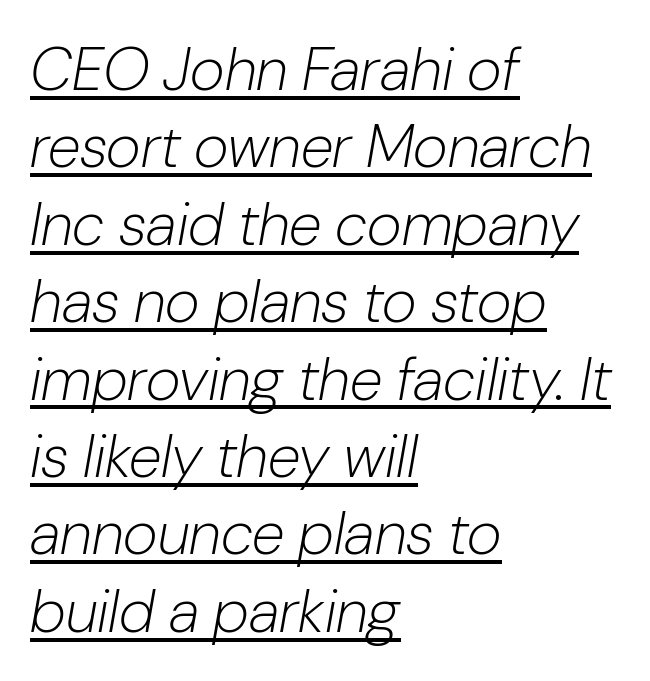
Proportional: the letters do not fall into vertical columns. You can tell it's italic because the verticals aren't actually vertical. The passage shown stacks its lines at a standard gap. Each line of the rendering has a horizontal stroke beneath the glyphs.
